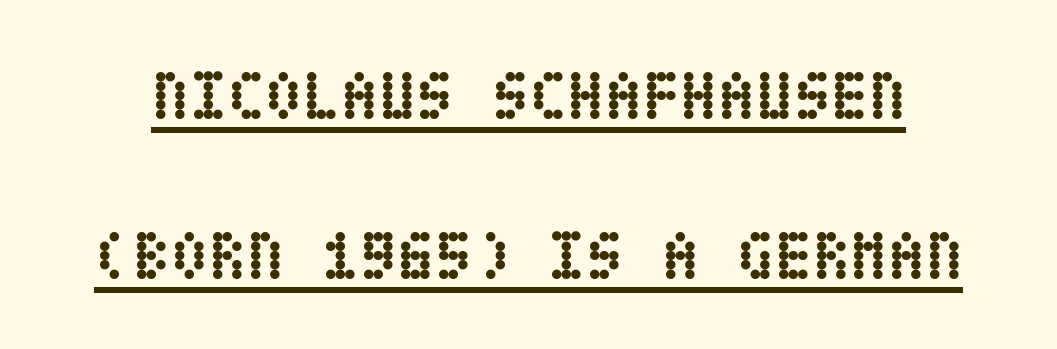
The image shows 69 px semibold, condensed type, upright; set loose line spacing (2.32x), normal letter spacing, underlined; low stroke contrast and a large x-height.
